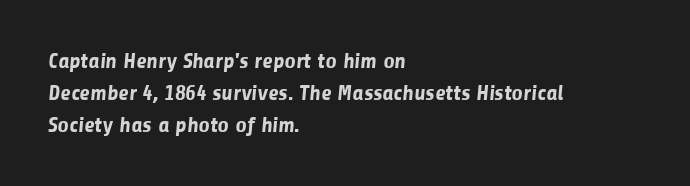
Unmarked baselines from the first word to the last. This rendering leaves character spacing at its baseline value. If you drew a ruler down the left edge, every line would touch it. The rendering uses a bold face; every stroke is thick and dark. Notice how descenders clear the ascenders below comfortably — that's standard leading.
